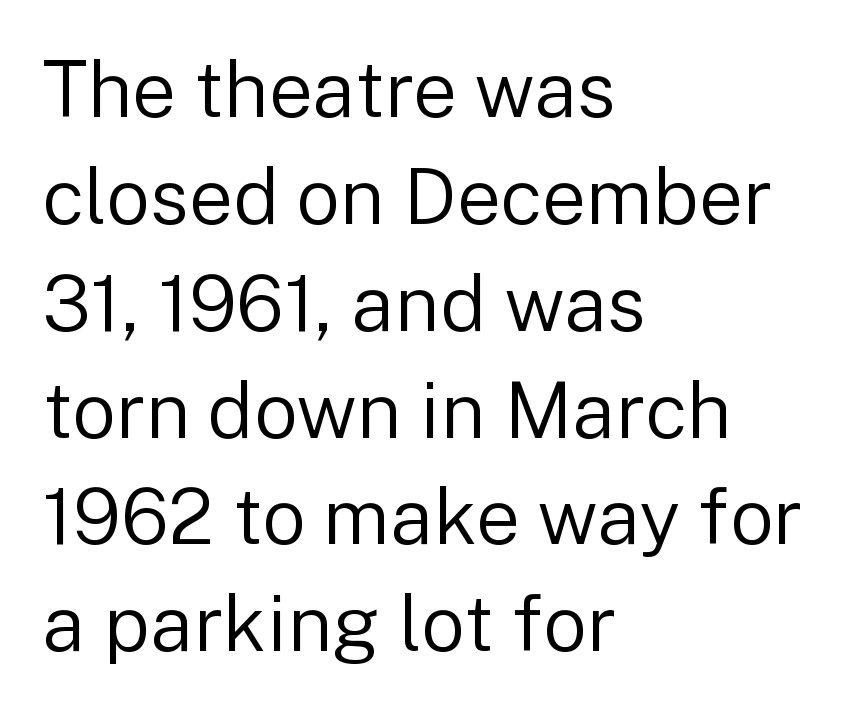
{"serif": "no", "italic": "no", "bold": "no", "weight": "regular", "width": "normal", "stroke_contrast": "low", "x_height": "medium", "monospaced": "no", "underline": "no", "align": "left", "line_spacing": "normal", "line_spacing_ratio": 1.37, "letter_spacing": "normal", "letter_spacing_em": 0.0, "glyph_px": 78}
